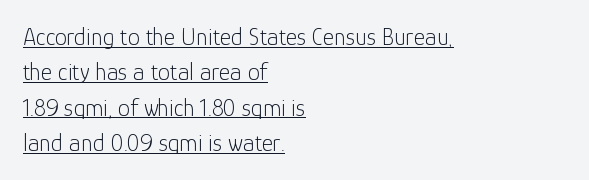
Q: Is the text bold? A: No.
Q: Is the text italic (slanted)? A: No, it is upright.
Q: Is the text underlined? A: Yes.
Q: How is the paragraph aligned? A: Left-aligned.
Q: Is the spacing between letters normal or unusually wide? A: Normal.
Q: Is the spacing between lines tight, normal or loose? A: Normal.
